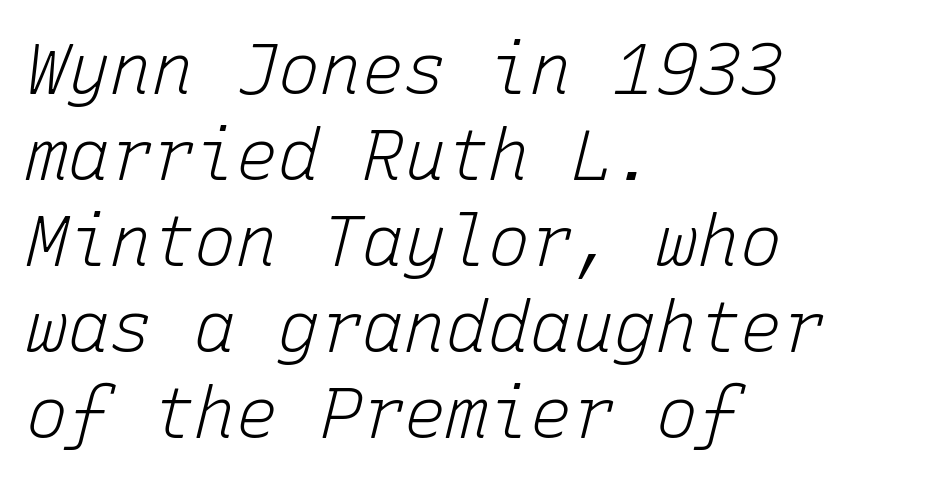
Stroke mass is kept to a normal reading level or below. You could count columns in this text — the font is strictly monospaced. The area under the type is left untouched. A typesetter would mark this as italic. The paragraph shown leans on its left margin. This sample uses plain, unmodified letter spacing.
